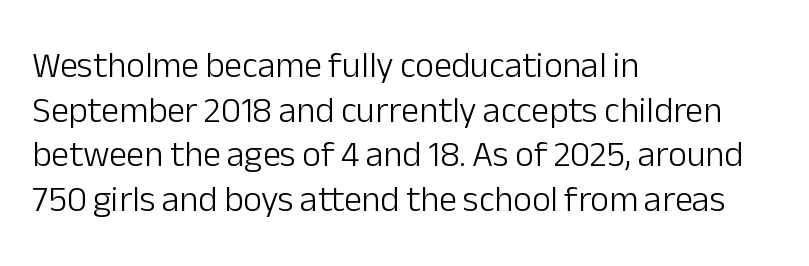
Q: Is the text bold? A: No.
Q: Is the text italic (slanted)? A: No, it is upright.
Q: Is the typeface a serif or a sans-serif typeface? A: Sans-serif.
Q: Is the text underlined? A: No.
Q: How is the paragraph aligned? A: Left-aligned.
Q: Is the spacing between letters normal or unusually wide? A: Normal.
Q: Width (condensed, normal, or wide)? A: Normal.
Q: Stroke contrast? A: Low.
Q: x-height? A: Medium.
Q: Monospaced? A: No.
